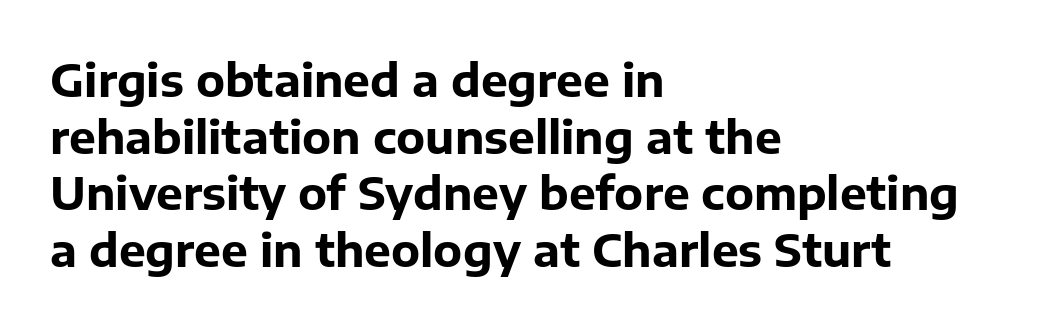
Horizontally, the lines are justified to the leading edge only. Here the glyphs are tracked normally, forming tight word shapes. Serif or sans? Sans — the stroke terminals are bare. A dark, heavy texture on the line: the type is bold. Ascenders rise straight up at ninety degrees. Regarding leading, the lines here are spaced in the standard way.
